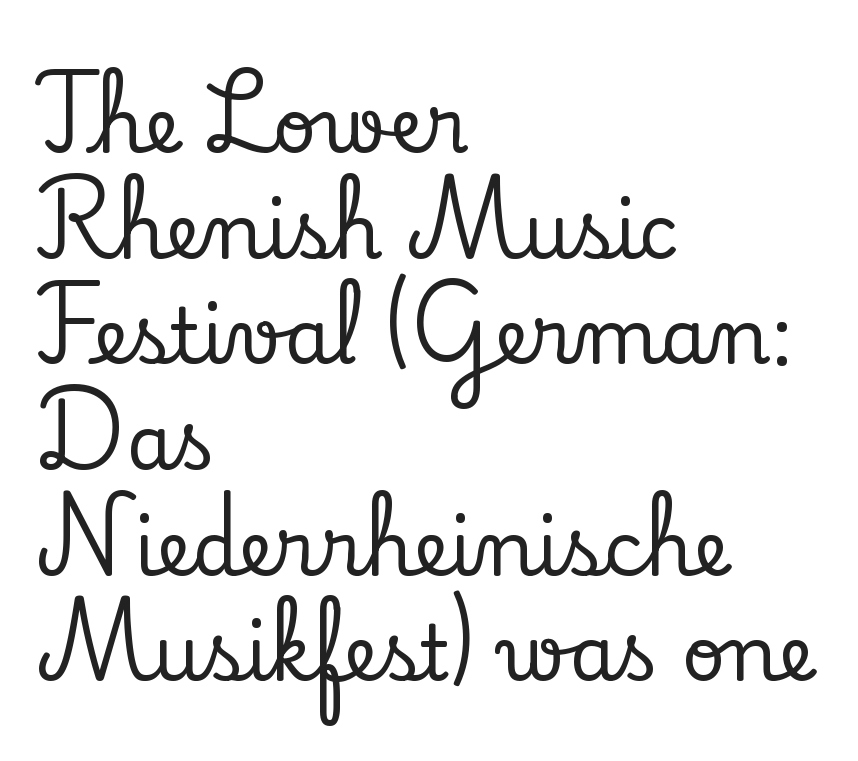
The image shows 76 px serif type, upright; set left-aligned, normal line spacing (1.39x), normal letter spacing, not underlined; low stroke contrast and a small x-height.
